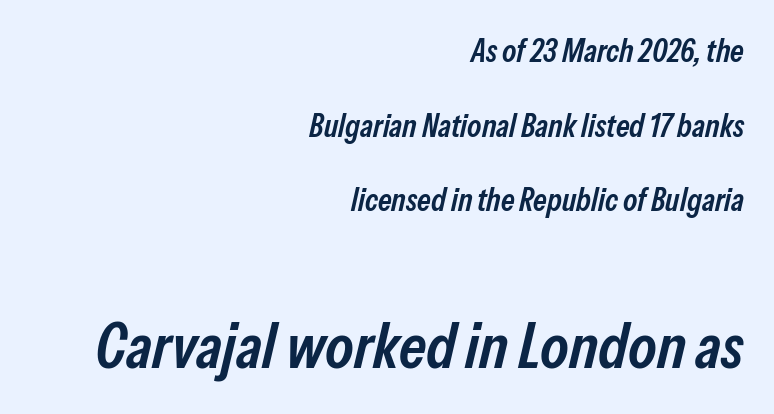
Q: Is the text bold? A: Semi-bold.
Q: Is the text italic (slanted)? A: Yes, it leans right by about 13 degrees.
Q: Is the text underlined? A: No.
Q: How is the paragraph aligned? A: Right-aligned.
Q: Is the spacing between letters normal or unusually wide? A: Normal.
Q: Is the spacing between lines tight, normal or loose? A: Loose.
Q: Which block of text is set in a larger size, the first (top) or the second (bottom)? A: The second (bottom) one.
Q: Width (condensed, normal, or wide)? A: Condensed.
Q: Stroke contrast? A: Low.
Q: x-height? A: Medium.
Q: Monospaced? A: No.
